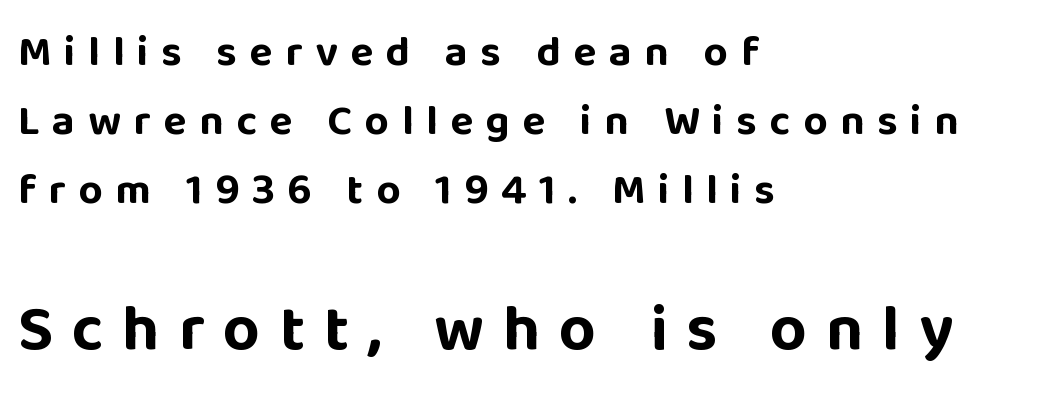
Q: Is the text bold? A: Yes.
Q: Is the text italic (slanted)? A: No, it is upright.
Q: Is the typeface a serif or a sans-serif typeface? A: Sans-serif.
Q: Is the text underlined? A: No.
Q: How is the paragraph aligned? A: Left-aligned.
Q: Is the spacing between letters normal or unusually wide? A: Unusually wide.
Q: Is the spacing between lines tight, normal or loose? A: Normal.
Q: Which block of text is set in a larger size, the first (top) or the second (bottom)? A: The second (bottom) one.
Q: Width (condensed, normal, or wide)? A: Normal.
Q: Stroke contrast? A: Low.
Q: x-height? A: Large.
Q: Monospaced? A: No.
